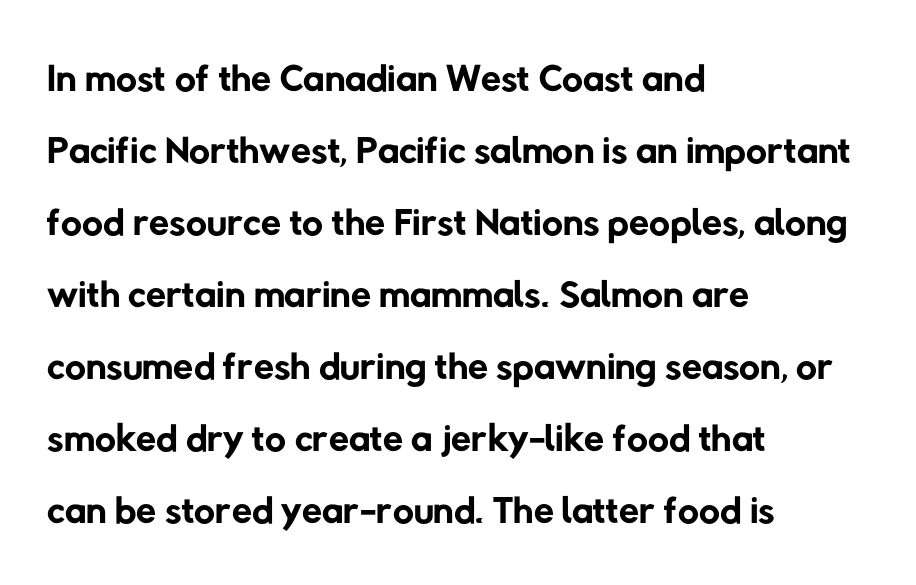
Q: Is the text bold? A: No.
Q: Is the typeface a serif or a sans-serif typeface? A: Sans-serif.
Q: Is the text underlined? A: No.
Q: How is the paragraph aligned? A: Left-aligned.
Q: Is the spacing between letters normal or unusually wide? A: Normal.
Q: Width (condensed, normal, or wide)? A: Normal.
Q: Stroke contrast? A: Low.
Q: x-height? A: Medium.
Q: Monospaced? A: No.
